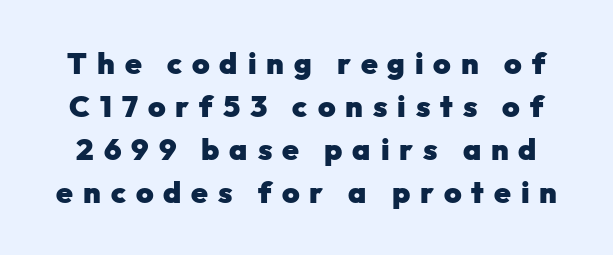
The image shows 30 px heavy sans-serif type, upright; set normal line spacing (1.43x), unusually wide letter spacing (+0.33 em), not underlined; low stroke contrast and a medium x-height.
